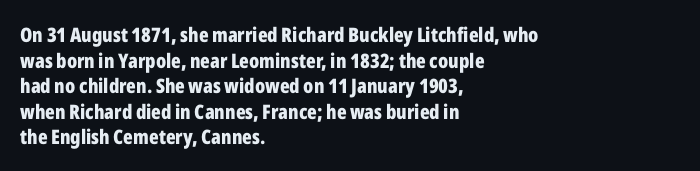
Q: Is the text bold? A: Yes.
Q: Is the text italic (slanted)? A: No, it is upright.
Q: Is the text underlined? A: No.
Q: How is the paragraph aligned? A: Left-aligned.
Q: Is the spacing between letters normal or unusually wide? A: Normal.
Q: Is the spacing between lines tight, normal or loose? A: Normal.
